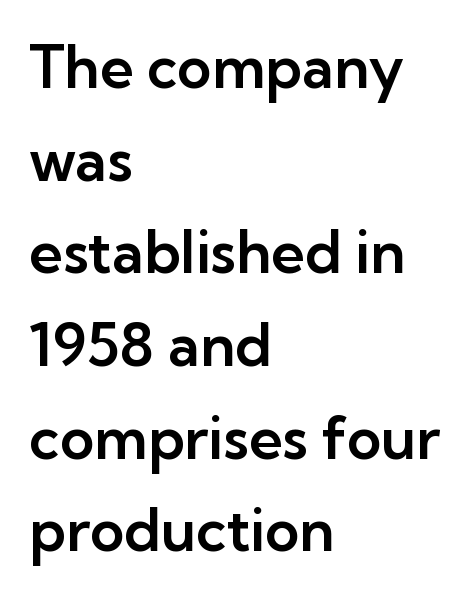
The image shows 59 px sans-serif type, upright; set left-aligned, normal line spacing (1.57x), normal letter spacing, not underlined; low stroke contrast and a medium x-height.
